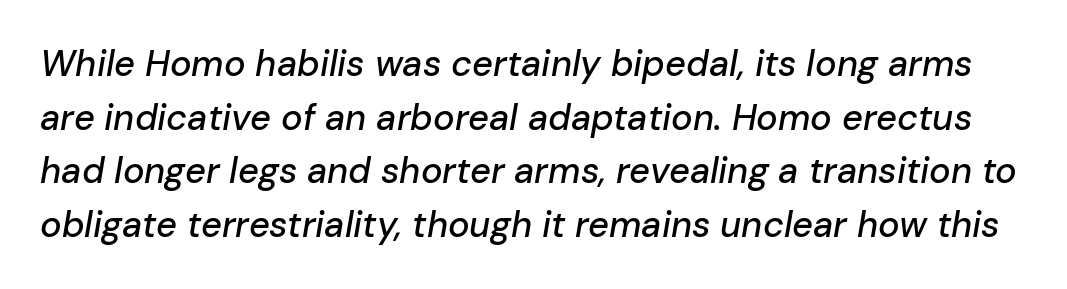
Notice how descenders clear the ascenders below comfortably — that's standard leading. These lines are rendered in a variable-pitch font. The lettering tilts uniformly, giving the passage an italic look. Decoration check: the copy has no underline. Compared with typical body copy, the letter spacing here is the same.
